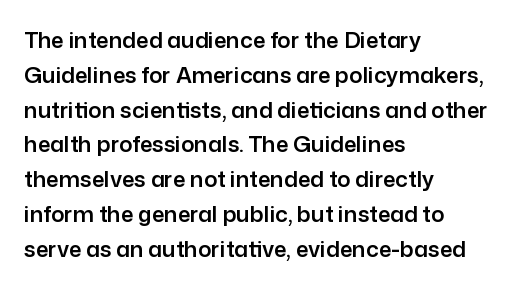
Q: Is the text italic (slanted)? A: No, it is upright.
Q: Is the text underlined? A: No.
Q: How is the paragraph aligned? A: Left-aligned.
Q: Is the spacing between letters normal or unusually wide? A: Normal.
Q: Is the spacing between lines tight, normal or loose? A: Normal.
